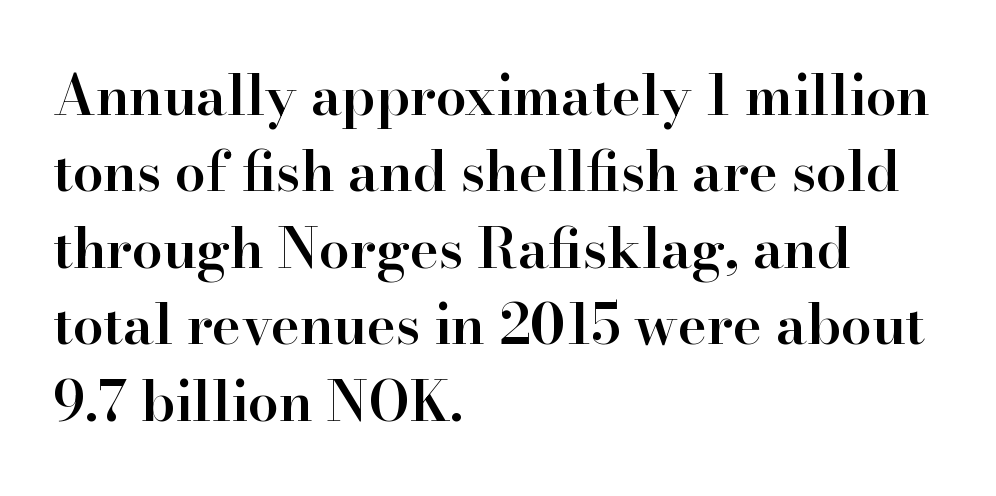
Q: Is the text bold? A: Semi-bold.
Q: Is the text italic (slanted)? A: No, it is upright.
Q: Is the typeface a serif or a sans-serif typeface? A: Serif.
Q: Is the text underlined? A: No.
Q: How is the paragraph aligned? A: Left-aligned.
Q: Is the spacing between letters normal or unusually wide? A: Normal.
Q: Is the spacing between lines tight, normal or loose? A: Normal.
Q: Width (condensed, normal, or wide)? A: Normal.
Q: Stroke contrast? A: High.
Q: x-height? A: Small.
Q: Monospaced? A: No.
